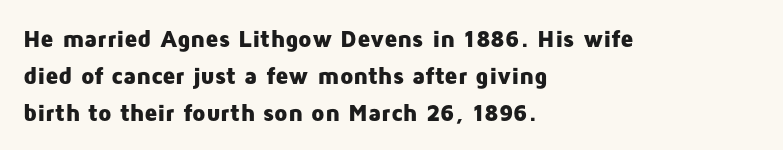
Q: Is the text bold? A: Yes.
Q: Is the text italic (slanted)? A: No, it is upright.
Q: Is the text underlined? A: No.
Q: How is the paragraph aligned? A: Left-aligned.
Q: Is the spacing between letters normal or unusually wide? A: Normal.
Q: Is the spacing between lines tight, normal or loose? A: Normal.
